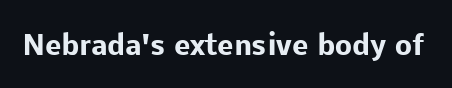
Q: Is the text bold? A: Yes.
Q: Is the text italic (slanted)? A: No, it is upright.
Q: Is the text underlined? A: No.
Q: Is the spacing between letters normal or unusually wide? A: Normal.
